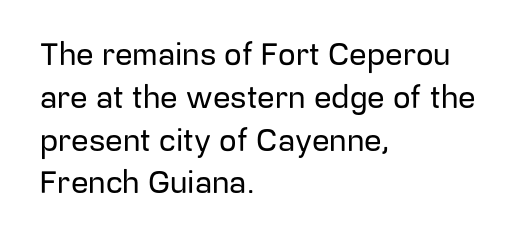
Q: Is the text italic (slanted)? A: No, it is upright.
Q: Is the typeface a serif or a sans-serif typeface? A: Sans-serif.
Q: Is the text underlined? A: No.
Q: How is the paragraph aligned? A: Left-aligned.
Q: Is the spacing between letters normal or unusually wide? A: Normal.
Q: Is the spacing between lines tight, normal or loose? A: Normal.
Q: Width (condensed, normal, or wide)? A: Normal.
Q: Stroke contrast? A: Low.
Q: x-height? A: Medium.
Q: Monospaced? A: No.
